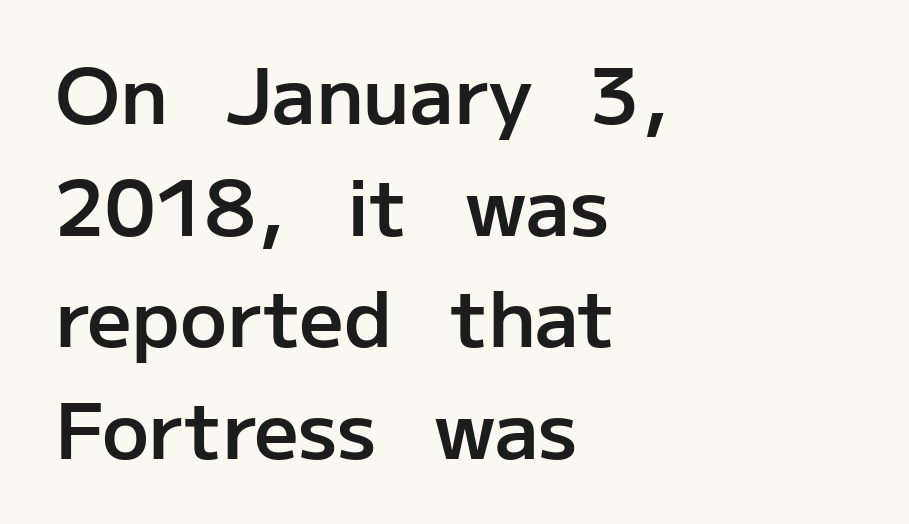
{"serif": "no", "italic": "no", "bold": "semi", "weight": "semibold", "width": "normal", "stroke_contrast": "low", "x_height": "medium", "monospaced": "no", "underline": "no", "align": "left", "line_spacing": "normal", "line_spacing_ratio": 1.43, "letter_spacing": "normal", "letter_spacing_em": 0.0, "glyph_px": 78}
